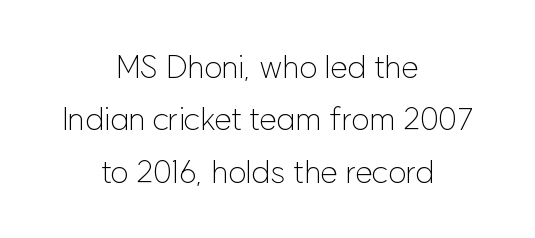
{"serif": "no", "italic": "no", "bold": "no", "weight": "light", "width": "normal", "stroke_contrast": "low", "x_height": "medium", "monospaced": "no", "underline": "no", "align": "center", "line_spacing": "normal", "line_spacing_ratio": 1.64, "letter_spacing": "normal", "letter_spacing_em": 0.0, "glyph_px": 32}
